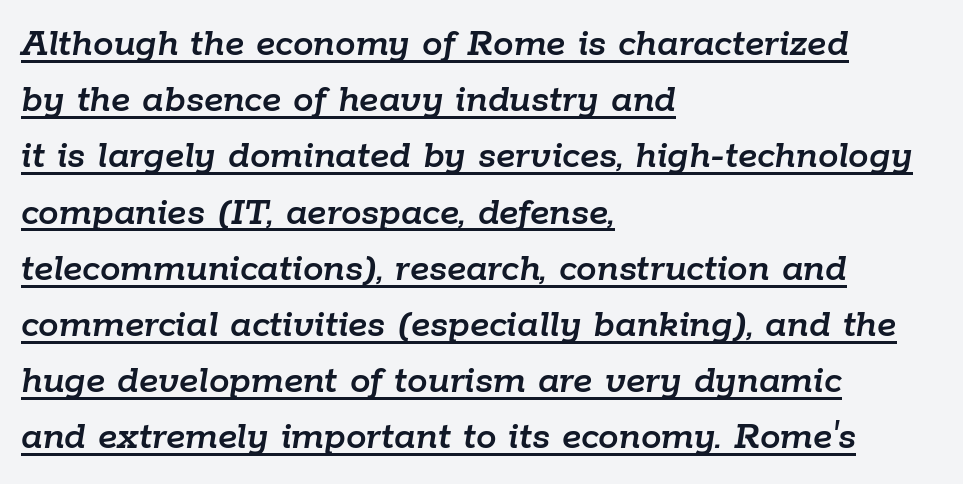
Casual observation: everything's shoved over to the left. Glyph-to-glyph distance matches everyday printed text. In terms of posture, this sample is oblique. The rendering uses the underline text-decoration. Regarding leading, the lines here are spaced in the standard way.
